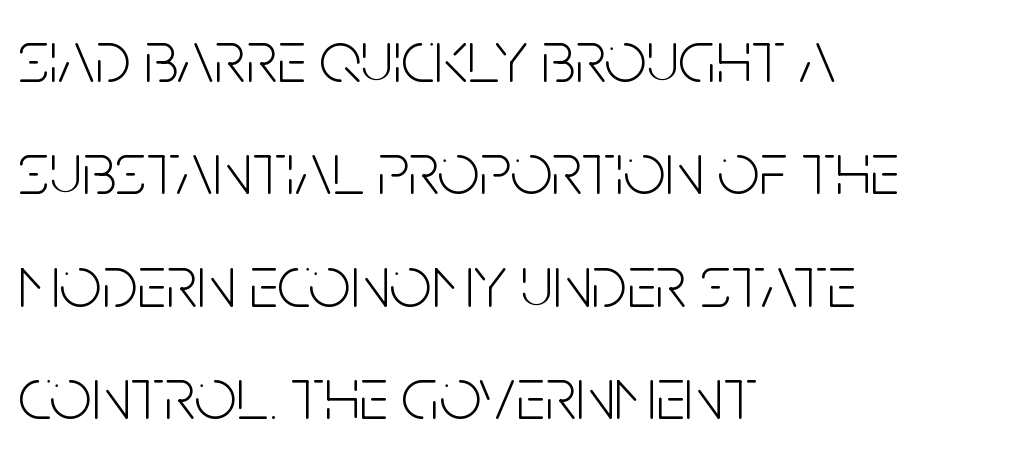
{"serif": "no", "italic": "no", "bold": "no", "weight": "light", "width": "condensed", "stroke_contrast": "low", "x_height": "large", "monospaced": "no", "underline": "no", "align": "left", "line_spacing": "normal", "line_spacing_ratio": 1.52, "letter_spacing": "normal", "letter_spacing_em": 0.0, "glyph_px": 74}
